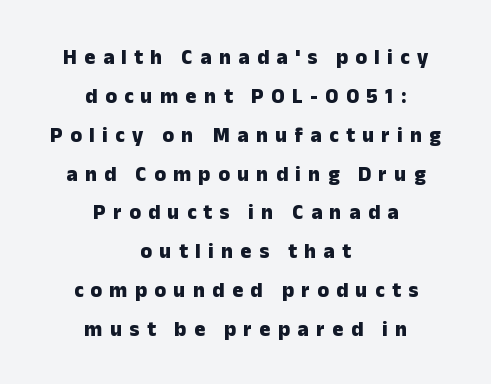
Q: Is the text bold? A: Yes.
Q: Is the text italic (slanted)? A: No, it is upright.
Q: Is the text underlined? A: No.
Q: How is the paragraph aligned? A: Centered.
Q: Is the spacing between letters normal or unusually wide? A: Unusually wide.
